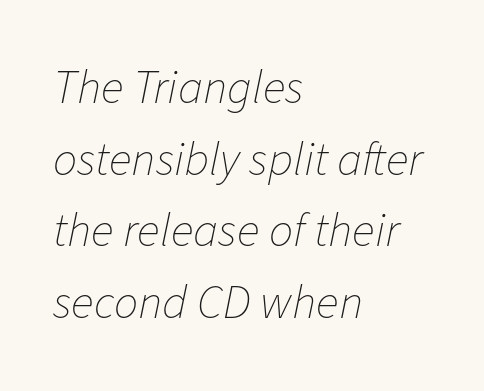
{"italic": "yes", "lean": "right", "slant_degrees": 11, "bold": "no", "weight": "thin", "width": "normal", "stroke_contrast": "low", "x_height": "medium", "monospaced": "no", "underline": "no", "align": "left", "line_spacing": "normal", "line_spacing_ratio": 1.49, "letter_spacing": "normal", "letter_spacing_em": 0.0, "glyph_px": 48}
